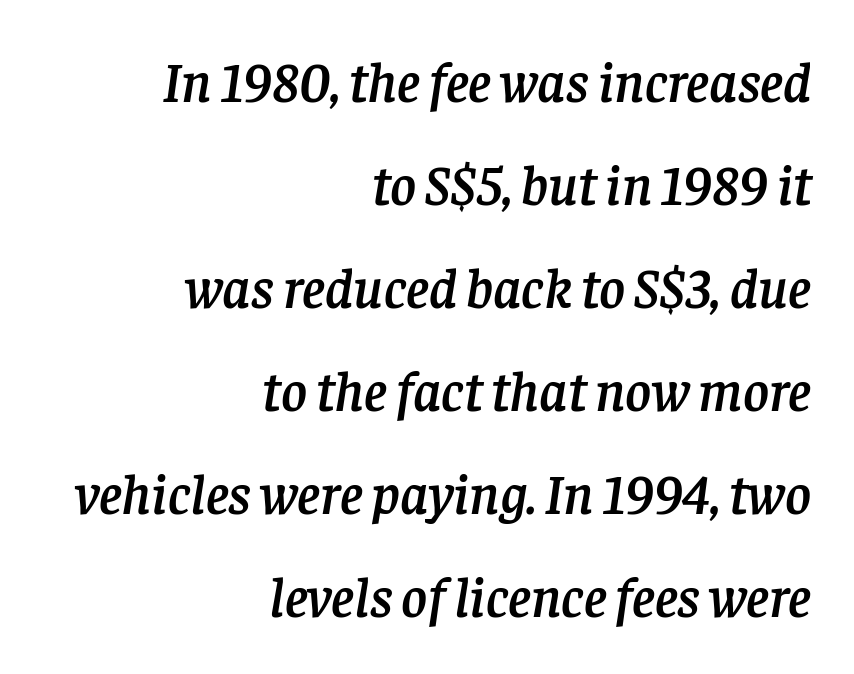
The image shows 56 px serif type, italic (leaning right); set right-aligned, line spacing 1.84x, normal letter spacing, not underlined; low stroke contrast and a large x-height.
